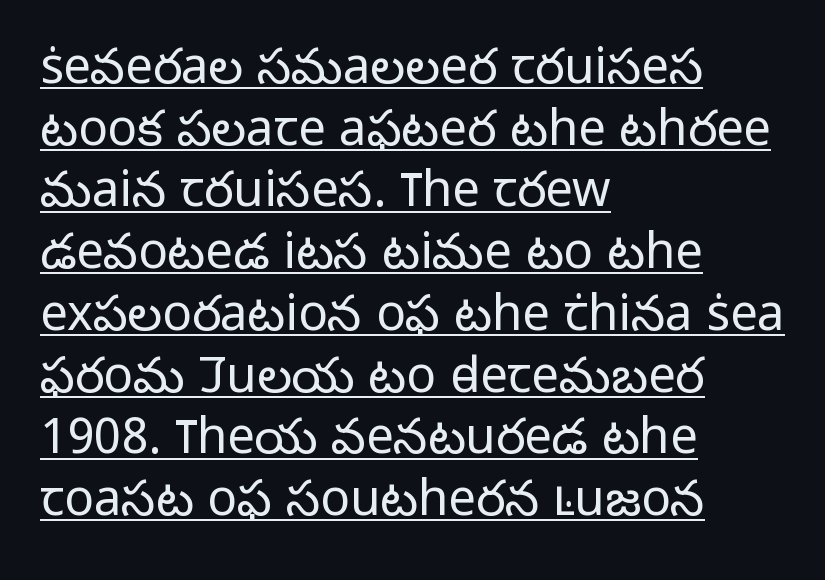
{"serif": "no", "italic": "no", "bold": "no", "weight": "light", "width": "normal", "stroke_contrast": "low", "x_height": "medium", "monospaced": "no", "underline": "yes", "align": "left", "line_spacing": "normal", "line_spacing_ratio": 1.26, "letter_spacing": "normal", "letter_spacing_em": 0.0, "glyph_px": 49}
